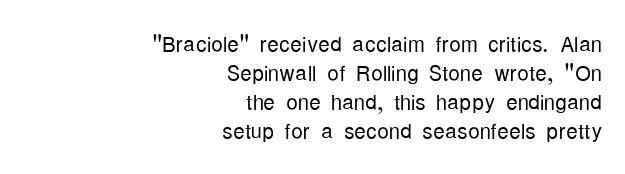
The image shows 29 px light, condensed sans-serif type, upright; set right-aligned, tight line spacing (1.0x), normal letter spacing, not underlined; low stroke contrast and a medium x-height.
